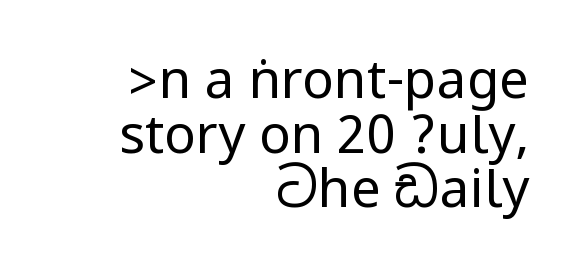
Q: Is the text bold? A: No.
Q: Is the text italic (slanted)? A: No, it is upright.
Q: Is the typeface a serif or a sans-serif typeface? A: Sans-serif.
Q: Is the text underlined? A: No.
Q: How is the paragraph aligned? A: Right-aligned.
Q: Is the spacing between letters normal or unusually wide? A: Normal.
Q: Is the spacing between lines tight, normal or loose? A: Tight.
Q: Width (condensed, normal, or wide)? A: Condensed.
Q: Stroke contrast? A: Low.
